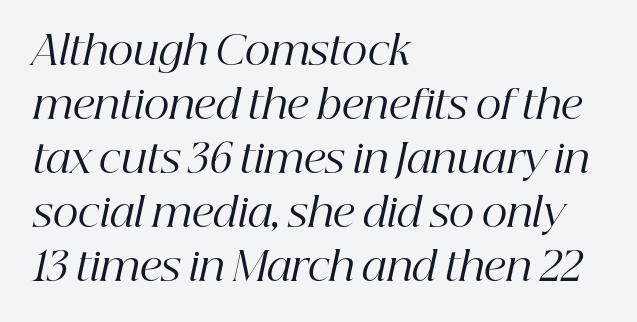
Q: Is the text bold? A: No.
Q: Is the text italic (slanted)? A: Yes, it leans right by about 12 degrees.
Q: Is the typeface a serif or a sans-serif typeface? A: Serif.
Q: Is the text underlined? A: No.
Q: How is the paragraph aligned? A: Left-aligned.
Q: Is the spacing between letters normal or unusually wide? A: Normal.
Q: Is the spacing between lines tight, normal or loose? A: Normal.
Q: Width (condensed, normal, or wide)? A: Normal.
Q: Stroke contrast? A: High.
Q: x-height? A: Medium.
Q: Monospaced? A: No.
